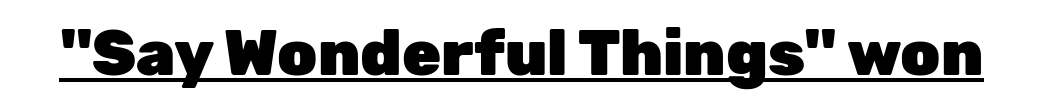
The image shows 63 px heavy sans-serif type, upright; set normal letter spacing, underlined; low stroke contrast and a medium x-height.
